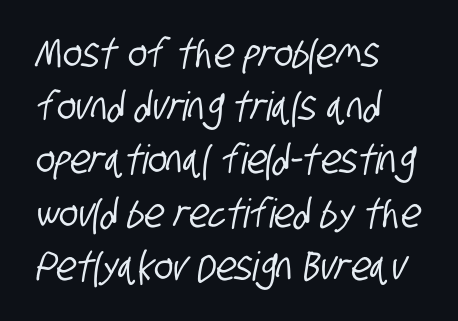
Q: Is the typeface a serif or a sans-serif typeface? A: Sans-serif.
Q: Is the text underlined? A: No.
Q: How is the paragraph aligned? A: Left-aligned.
Q: Is the spacing between letters normal or unusually wide? A: Normal.
Q: Is the spacing between lines tight, normal or loose? A: Normal.
Q: Width (condensed, normal, or wide)? A: Condensed.
Q: Stroke contrast? A: Low.
Q: x-height? A: Large.
Q: Monospaced? A: No.
